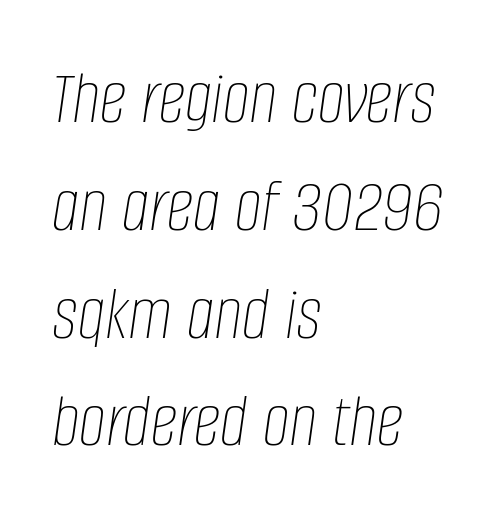
Between one letter and the next there's only the usual sliver of space. Bare-footed words on every line. Teacher's note: observe the even left margin — that is flush-left alignment. These lines are rendered in a variable-pitch font. The strokes are not fattened; the text isn't bold.
